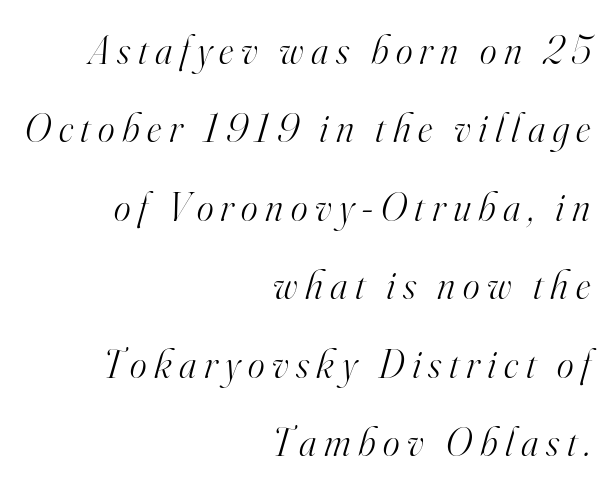
Q: Is the text bold? A: No.
Q: Is the text italic (slanted)? A: Yes, it leans right by about 16 degrees.
Q: Is the typeface a serif or a sans-serif typeface? A: Serif.
Q: Is the text underlined? A: No.
Q: How is the paragraph aligned? A: Right-aligned.
Q: Is the spacing between lines tight, normal or loose? A: Loose.
Q: Width (condensed, normal, or wide)? A: Normal.
Q: Stroke contrast? A: High.
Q: x-height? A: Small.
Q: Monospaced? A: No.
